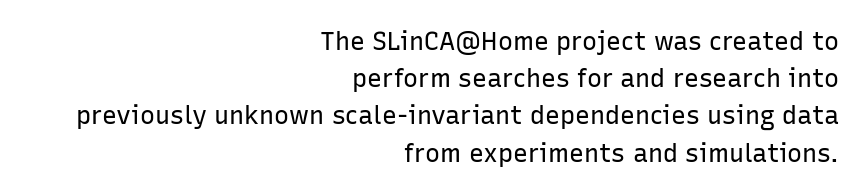
Q: Is the text bold? A: No.
Q: Is the text italic (slanted)? A: No, it is upright.
Q: Is the text underlined? A: No.
Q: How is the paragraph aligned? A: Right-aligned.
Q: Is the spacing between letters normal or unusually wide? A: Normal.
Q: Is the spacing between lines tight, normal or loose? A: Normal.
